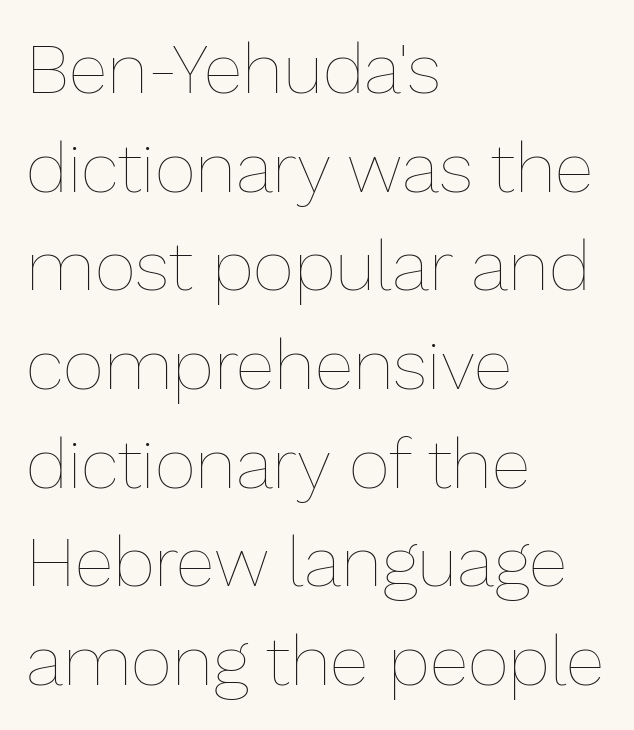
The letters advance in unequal steps, a hallmark of proportional type. The space directly below the letters is spotless. The rag falls on the right side of this text block. Quick note: not italic, upright. Is there much room between lines? A standard amount, neither cramped nor airy. How are the letters spaced? Ordinarily, with no added tracking.
